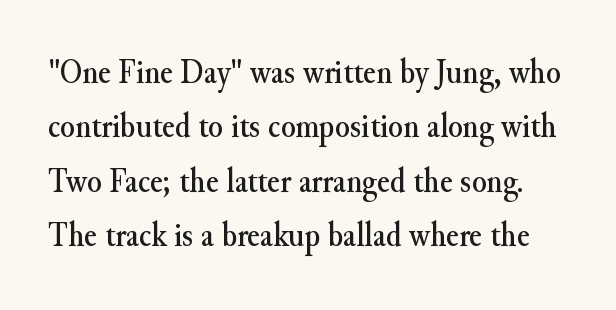
{"serif": "yes", "italic": "no", "width": "normal", "stroke_contrast": "medium", "x_height": "small", "monospaced": "no", "underline": "no", "line_spacing": "normal", "line_spacing_ratio": 1.6, "letter_spacing": "normal", "letter_spacing_em": 0.0, "glyph_px": 34}
